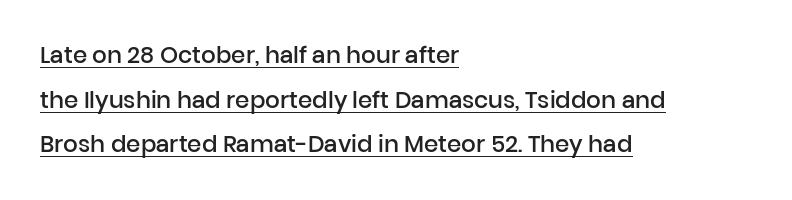
{"italic": "no", "bold": "semi", "underline": "yes", "align": "left", "line_spacing": "loose", "line_spacing_ratio": 1.94, "letter_spacing": "normal", "letter_spacing_em": 0.0, "glyph_px": 23}
